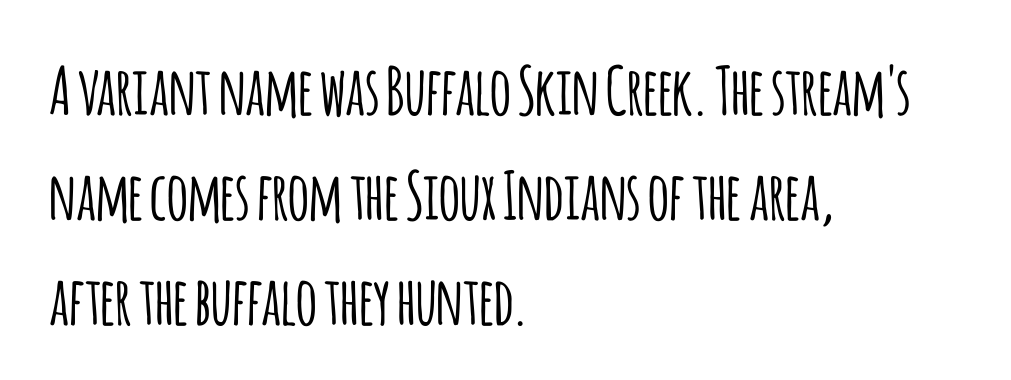
The image shows 66 px condensed sans-serif type, upright; set left-aligned, normal line spacing (1.59x), normal letter spacing, not underlined; low stroke contrast and a large x-height.
